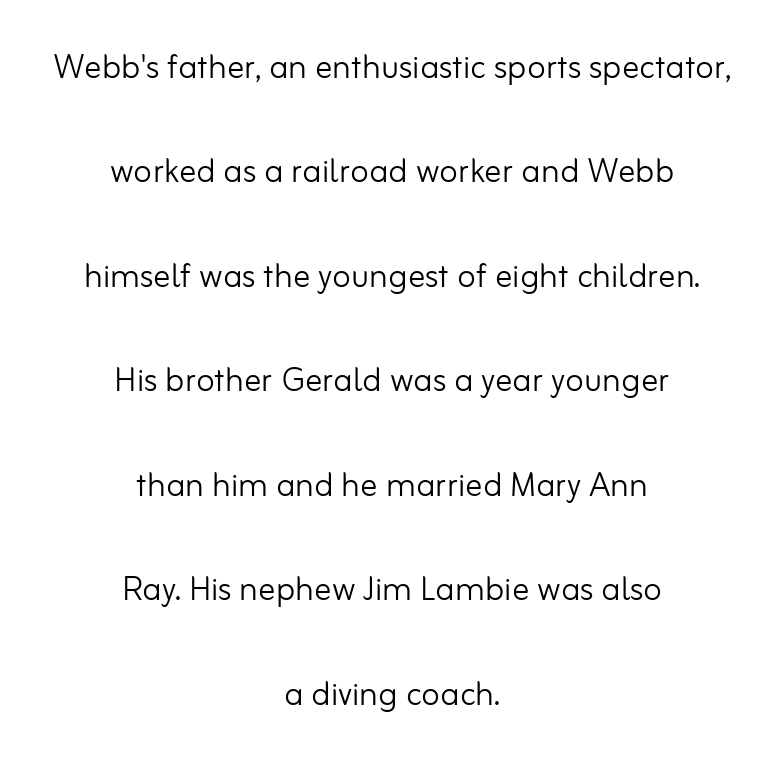
{"serif": "no", "italic": "no", "bold": "no", "weight": "light", "width": "normal", "stroke_contrast": "low", "x_height": "small", "monospaced": "no", "underline": "no", "align": "center", "line_spacing": "loose", "line_spacing_ratio": 2.43, "letter_spacing": "normal", "letter_spacing_em": 0.0, "glyph_px": 43}
